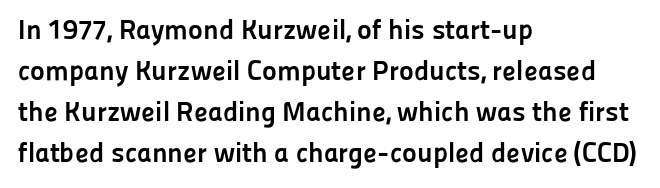
{"serif": "no", "italic": "no", "bold": "yes", "weight": "semibold", "width": "normal", "stroke_contrast": "low", "x_height": "medium", "monospaced": "no", "underline": "no", "align": "left", "line_spacing": "normal", "line_spacing_ratio": 1.47, "letter_spacing": "normal", "letter_spacing_em": 0.0, "glyph_px": 28}
